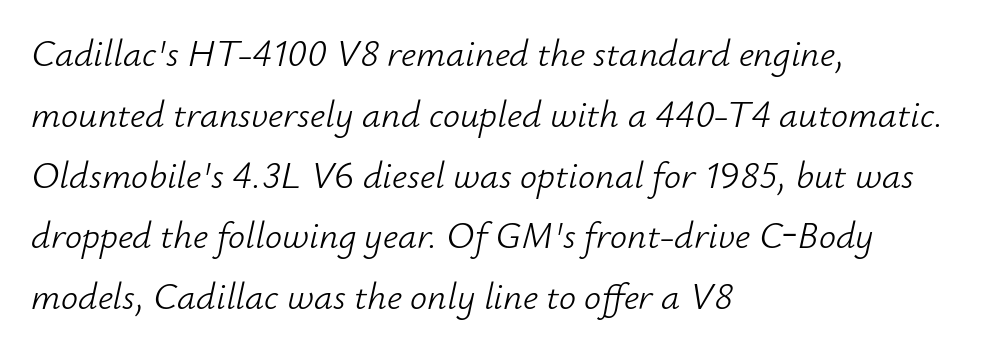
The image shows 38 px light type, italic (leaning right); set left-aligned, normal line spacing (1.6x), normal letter spacing, not underlined; low stroke contrast and a small x-height.
